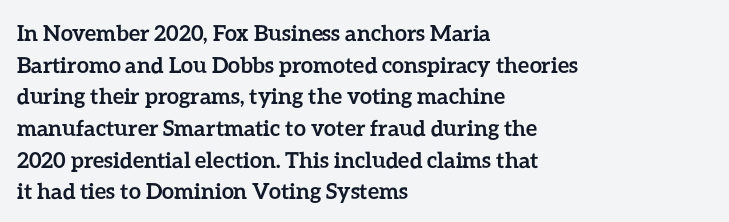
Q: Is the text bold? A: Yes.
Q: Is the text italic (slanted)? A: No, it is upright.
Q: Is the text underlined? A: No.
Q: How is the paragraph aligned? A: Left-aligned.
Q: Is the spacing between letters normal or unusually wide? A: Normal.
Q: Is the spacing between lines tight, normal or loose? A: Normal.
